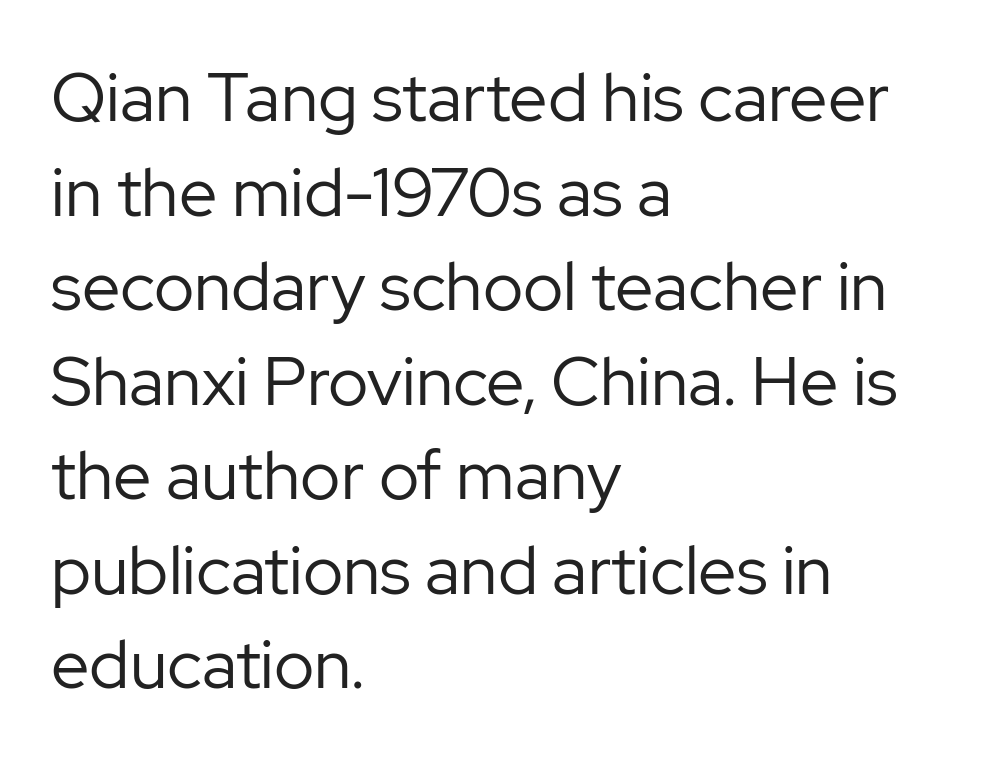
{"serif": "no", "italic": "no", "bold": "no", "weight": "regular", "width": "normal", "stroke_contrast": "low", "x_height": "medium", "monospaced": "no", "underline": "no", "align": "left", "line_spacing": "normal", "line_spacing_ratio": 1.39, "letter_spacing": "normal", "letter_spacing_em": 0.0, "glyph_px": 68}
